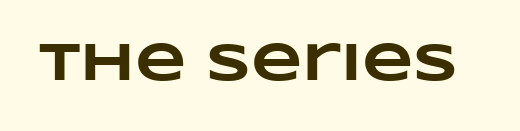
Strong, thick strokes mark this as bold type. The face used here is proportionally spaced, like ordinary book or web type. A clean baseline with only descenders dipping below it. There is no visible air inserted between adjacent glyphs.
